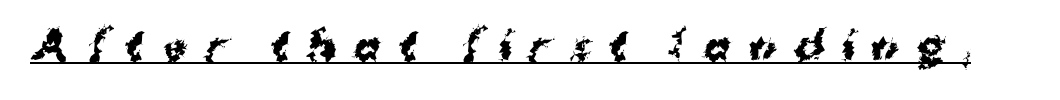
Q: Is the text bold? A: Yes.
Q: Is the typeface a serif or a sans-serif typeface? A: Sans-serif.
Q: Is the text underlined? A: Yes.
Q: Is the spacing between letters normal or unusually wide? A: Unusually wide.
Q: Width (condensed, normal, or wide)? A: Normal.
Q: Stroke contrast? A: Medium.
Q: x-height? A: Medium.
Q: Monospaced? A: No.
